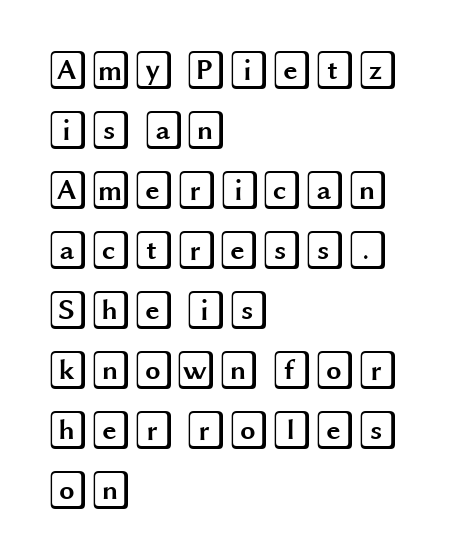
The image shows 39 px wide type, upright; set left-aligned, normal line spacing (1.54x), normal letter spacing, not underlined; a large x-height.
